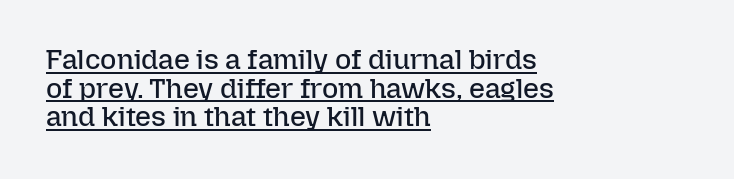
The image shows 28 px regular-weight type, upright; set left-aligned, tight line spacing (1.02x), normal letter spacing, underlined; low stroke contrast and a medium x-height.
